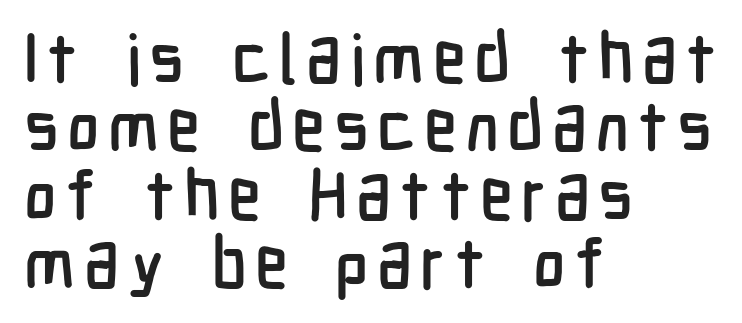
The image shows 69 px condensed sans-serif type, upright; set left-aligned, tight line spacing (0.99x), not underlined; low stroke contrast and a medium x-height.
